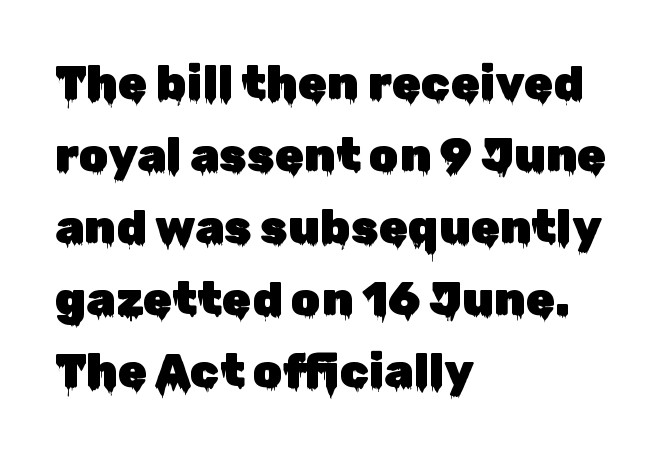
Q: Is the text italic (slanted)? A: No, it is upright.
Q: Is the typeface a serif or a sans-serif typeface? A: Sans-serif.
Q: Is the text underlined? A: No.
Q: How is the paragraph aligned? A: Left-aligned.
Q: Is the spacing between letters normal or unusually wide? A: Normal.
Q: Is the spacing between lines tight, normal or loose? A: Normal.
Q: Width (condensed, normal, or wide)? A: Normal.
Q: Stroke contrast? A: Low.
Q: x-height? A: Medium.
Q: Monospaced? A: No.
